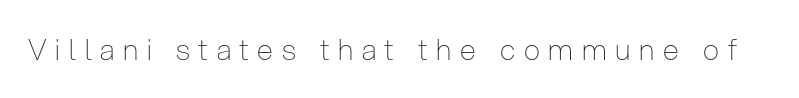
The letters are spread apart with noticeably loose tracking. Posture: vertical. Lines of text with bare space underneath. The letters look calm and open, with moderate or lighter stems. Note the varied advance widths — an 'i' is clearly narrower than an 'm'.
